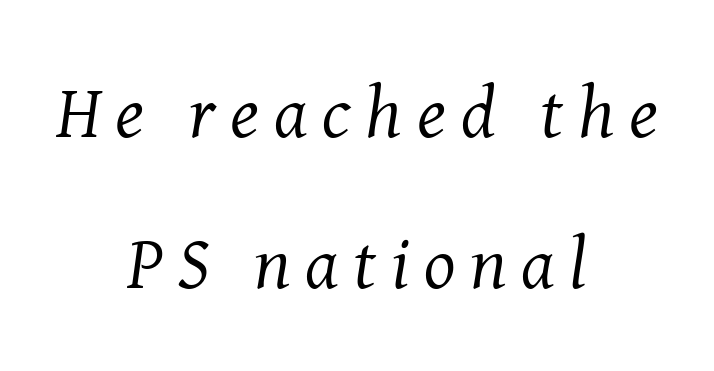
The letterforms sit at book weight or below. The text was rendered using a seriffed face with decorative stroke endings. Think of a printed novel: that variable character pitch is what you see here. Words float on clear page, feet unadorned. Short and long lines alike share a common midpoint. The vertical gap from one line to the next is large.
